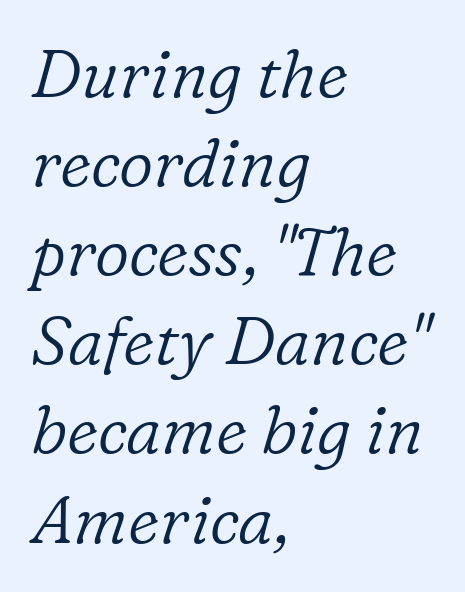
Q: Is the text bold? A: No.
Q: Is the text italic (slanted)? A: Yes, it leans right by about 16 degrees.
Q: Is the typeface a serif or a sans-serif typeface? A: Serif.
Q: Is the text underlined? A: No.
Q: How is the paragraph aligned? A: Left-aligned.
Q: Is the spacing between letters normal or unusually wide? A: Normal.
Q: Is the spacing between lines tight, normal or loose? A: Normal.
Q: Width (condensed, normal, or wide)? A: Normal.
Q: Stroke contrast? A: Low.
Q: x-height? A: Medium.
Q: Monospaced? A: No.
